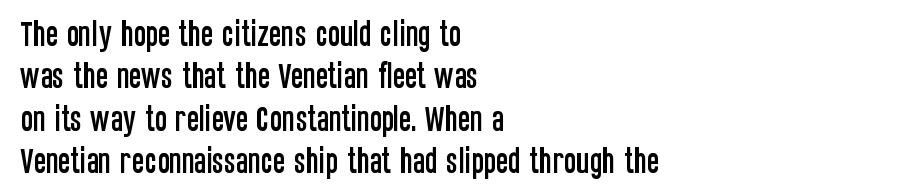
{"serif": "no", "italic": "no", "width": "condensed", "stroke_contrast": "low", "x_height": "large", "monospaced": "no", "underline": "no", "align": "left", "line_spacing": "normal", "line_spacing_ratio": 1.46, "letter_spacing": "normal", "letter_spacing_em": 0.0, "glyph_px": 29}
